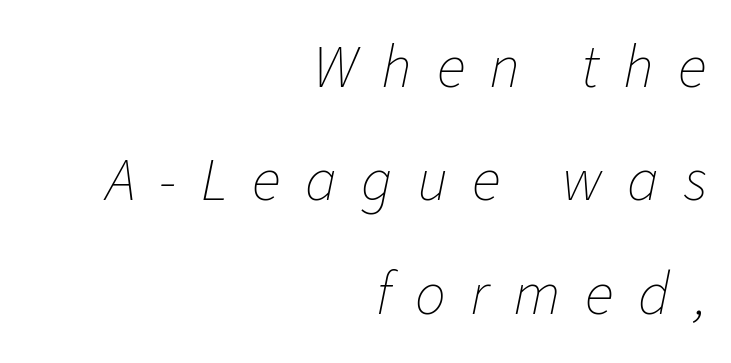
{"italic": "yes", "lean": "right", "slant_degrees": 11, "bold": "no", "weight": "thin", "width": "normal", "stroke_contrast": "low", "x_height": "medium", "monospaced": "no", "underline": "no", "align": "right", "line_spacing_ratio": 1.86, "letter_spacing": "wide", "letter_spacing_em": 0.4, "glyph_px": 61}
